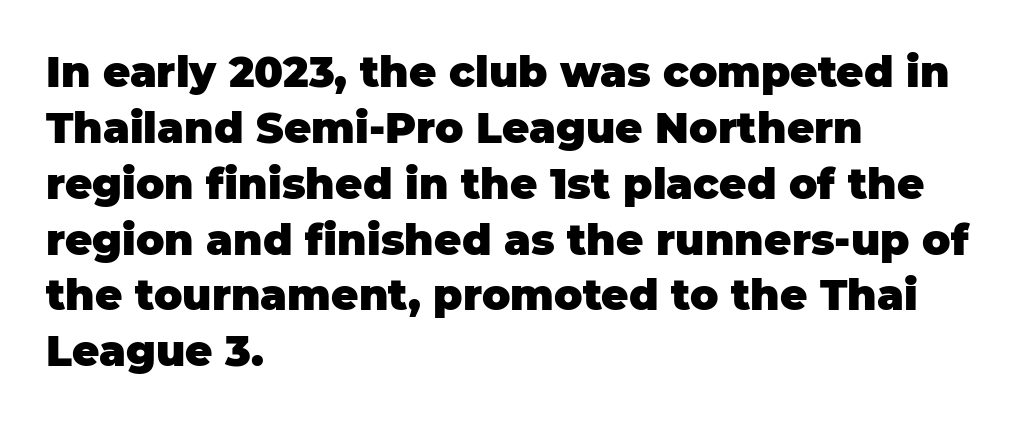
The image shows 42 px heavy sans-serif type, upright; set left-aligned, normal line spacing (1.33x), normal letter spacing, not underlined; low stroke contrast and a large x-height.
